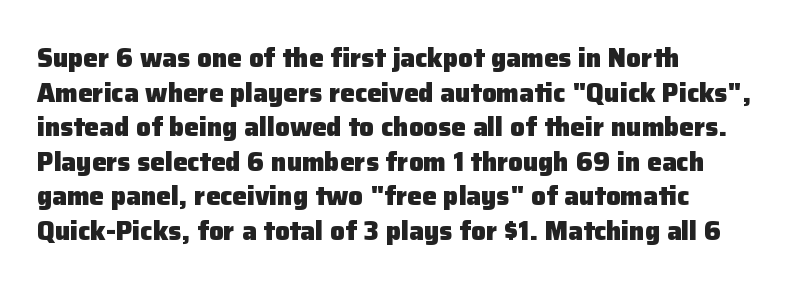
Q: Is the text bold? A: Yes.
Q: Is the text italic (slanted)? A: No, it is upright.
Q: Is the text underlined? A: No.
Q: How is the paragraph aligned? A: Left-aligned.
Q: Is the spacing between letters normal or unusually wide? A: Normal.
Q: Is the spacing between lines tight, normal or loose? A: Normal.
